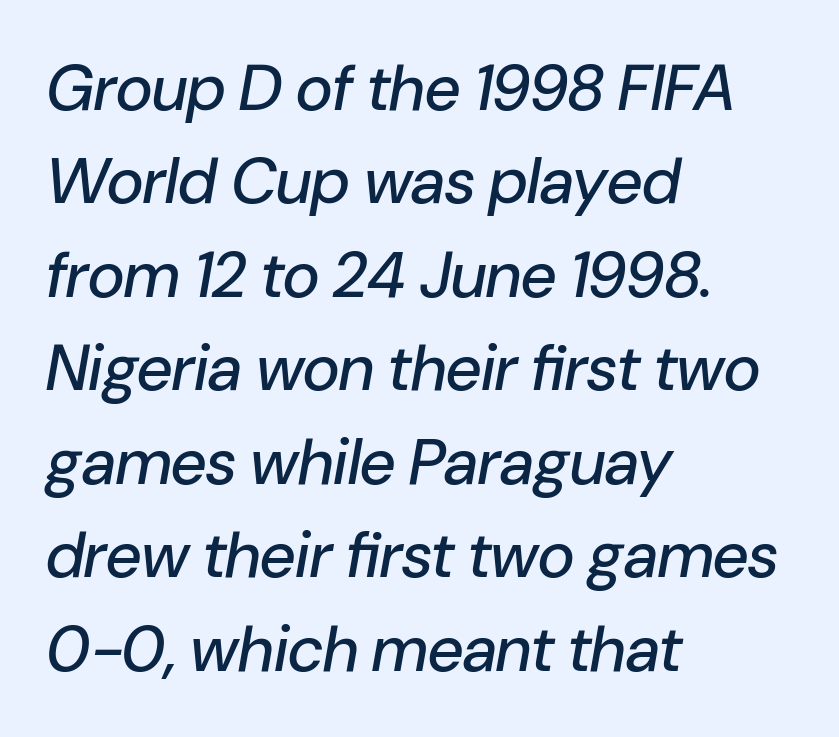
Interline gaps are of average width in this sample. The compositor pushed each line to the left boundary. The passage shown has conventional tracking throughout. Underline: absent.
